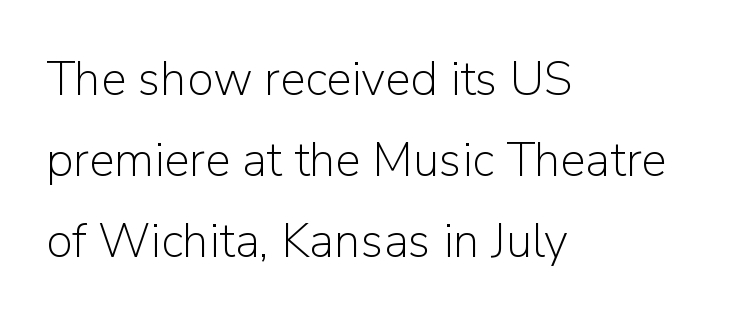
The image shows 48 px light sans-serif type, upright; set left-aligned, normal line spacing (1.69x), normal letter spacing, not underlined; low stroke contrast and a medium x-height.
